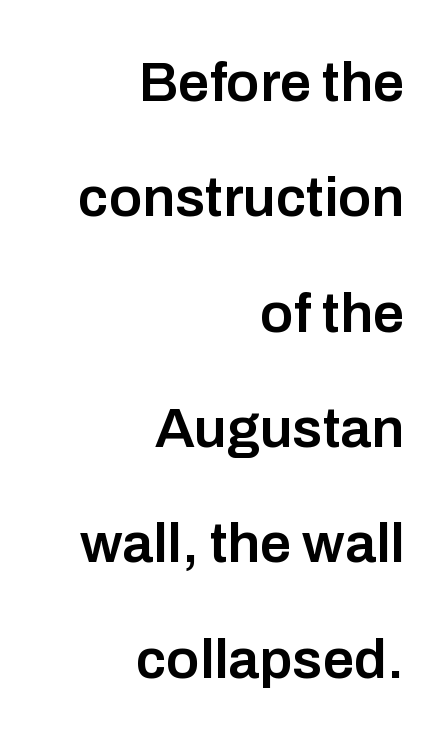
Here the designer chose a conventional face with non-uniform glyph widths. A typesetter would call this leading open, well beyond the default. The passage shown is semibold, sitting just below true bold. Serifs: no, the terminals of the letterforms are clean. Words float on clear page, feet unadorned. Nope, not italic — everything's standing straight.
